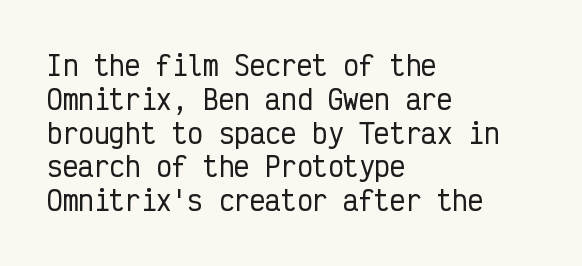
{"italic": "no", "underline": "no", "align": "left", "line_spacing": "normal", "line_spacing_ratio": 1.3, "letter_spacing": "normal", "letter_spacing_em": 0.0, "glyph_px": 26}
